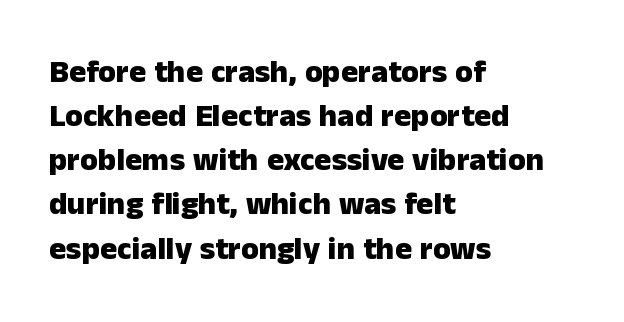
Q: Is the text bold? A: Yes.
Q: Is the text italic (slanted)? A: No, it is upright.
Q: Is the typeface a serif or a sans-serif typeface? A: Sans-serif.
Q: Is the text underlined? A: No.
Q: How is the paragraph aligned? A: Left-aligned.
Q: Is the spacing between letters normal or unusually wide? A: Normal.
Q: Is the spacing between lines tight, normal or loose? A: Normal.
Q: Width (condensed, normal, or wide)? A: Normal.
Q: Stroke contrast? A: Low.
Q: x-height? A: Medium.
Q: Monospaced? A: No.
